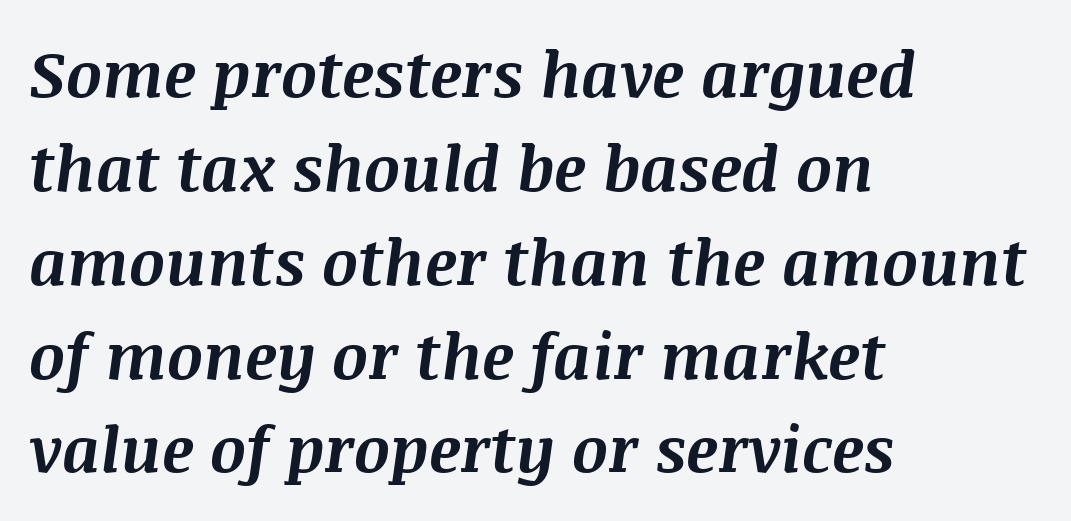
Q: Is the text bold? A: Yes.
Q: Is the text italic (slanted)? A: Yes, it leans right by about 8 degrees.
Q: Is the text underlined? A: No.
Q: How is the paragraph aligned? A: Left-aligned.
Q: Is the spacing between letters normal or unusually wide? A: Normal.
Q: Is the spacing between lines tight, normal or loose? A: Normal.
Q: Width (condensed, normal, or wide)? A: Normal.
Q: Stroke contrast? A: Medium.
Q: x-height? A: Large.
Q: Monospaced? A: No.
